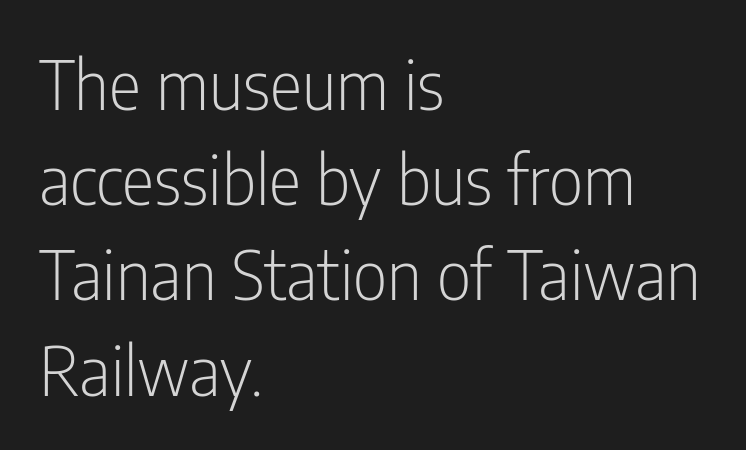
The paragraph has a hard left edge and a soft right edge. Character widths vary here, with narrow letters taking less room than wide ones. Each word holds together tightly as a unit, with standard inter-letter gaps. Line spacing here is normal. When letters stand straight like this, we call the style roman or upright. No word sits above an underline.
